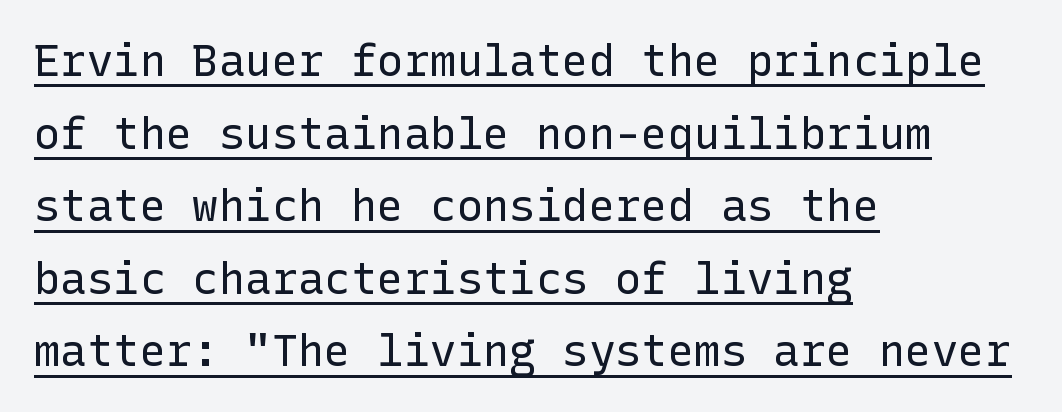
The image shows 44 px regular-weight sans-serif type, upright; set left-aligned, normal line spacing (1.65x), normal letter spacing, underlined; low stroke contrast and a medium x-height.
